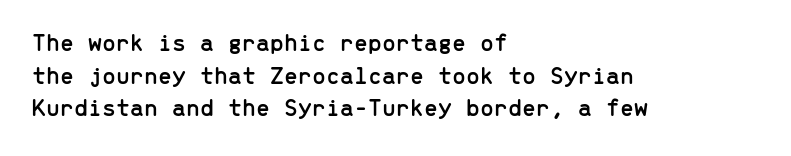
Q: Is the text italic (slanted)? A: No, it is upright.
Q: Is the text underlined? A: No.
Q: How is the paragraph aligned? A: Left-aligned.
Q: Is the spacing between letters normal or unusually wide? A: Normal.
Q: Is the spacing between lines tight, normal or loose? A: Normal.
